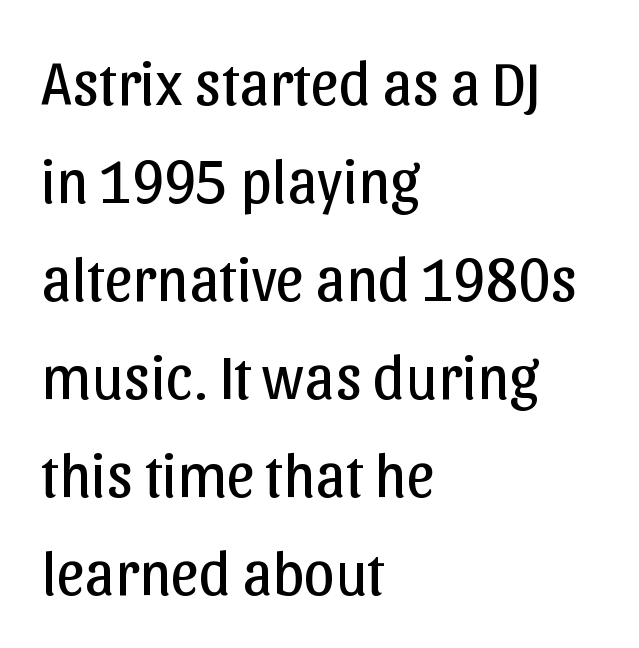
Q: Is the text bold? A: No.
Q: Is the text italic (slanted)? A: No, it is upright.
Q: Is the typeface a serif or a sans-serif typeface? A: Sans-serif.
Q: Is the text underlined? A: No.
Q: How is the paragraph aligned? A: Left-aligned.
Q: Is the spacing between letters normal or unusually wide? A: Normal.
Q: Is the spacing between lines tight, normal or loose? A: Normal.
Q: Width (condensed, normal, or wide)? A: Normal.
Q: Stroke contrast? A: Low.
Q: x-height? A: Medium.
Q: Monospaced? A: No.
